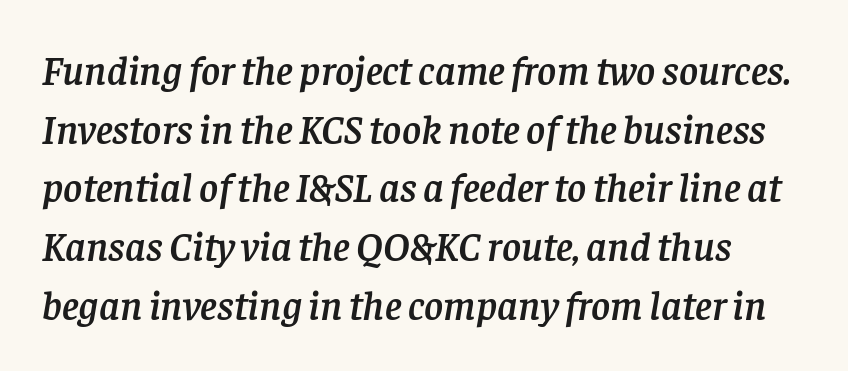
Classification — serif. This is oblique type, the kind used for emphasis or titles. Glyph-to-glyph distance matches everyday printed text. Here the designer chose a conventional face with non-uniform glyph widths. The designer left line spacing at the default.
